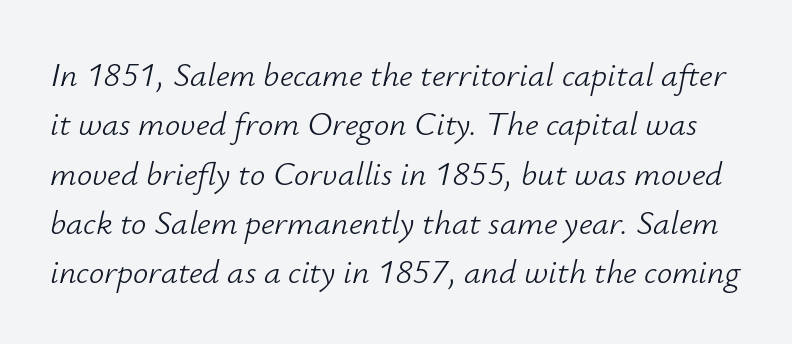
Is the stroke heavy? The answer is a plain regular-or-lighter. There is no visible air inserted between adjacent glyphs. The zone under the glyphs is completely vacant. Rendered with sloped, italic letterforms. The rows are spaced the way most documents space them.
